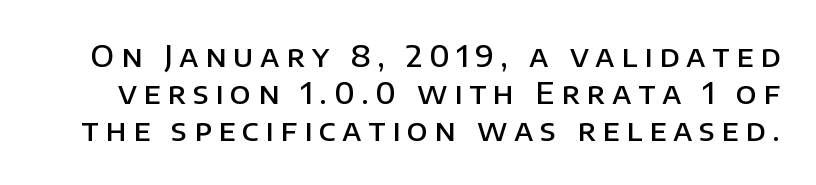
Q: Is the text bold? A: Semi-bold.
Q: Is the text italic (slanted)? A: No, it is upright.
Q: Is the typeface a serif or a sans-serif typeface? A: Sans-serif.
Q: Is the text underlined? A: No.
Q: Is the spacing between letters normal or unusually wide? A: Unusually wide.
Q: Width (condensed, normal, or wide)? A: Normal.
Q: Stroke contrast? A: Low.
Q: x-height? A: Large.
Q: Monospaced? A: No.
